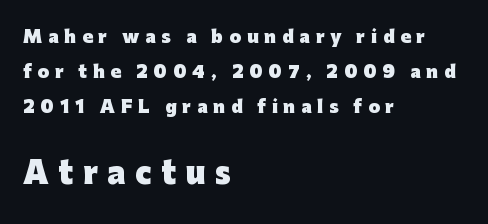
Notice how the passage keeps a crisp vertical edge on the left only. You could not count columns in this text — the font is proportionally spaced. Typesetter's note: full bold, strokes at maximum text heaviness. The lower block of text is set noticeably larger than the block above it. Compared with typical paragraphs, the rows here are farther apart. The gaps between neighbouring characters are conspicuously large.
